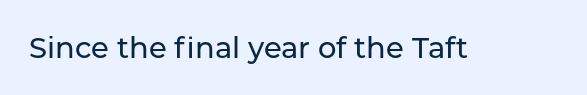
Q: Is the text italic (slanted)? A: No, it is upright.
Q: Is the typeface a serif or a sans-serif typeface? A: Sans-serif.
Q: Is the text underlined? A: No.
Q: Is the spacing between letters normal or unusually wide? A: Normal.
Q: Width (condensed, normal, or wide)? A: Normal.
Q: Stroke contrast? A: Low.
Q: x-height? A: Medium.
Q: Monospaced? A: No.
